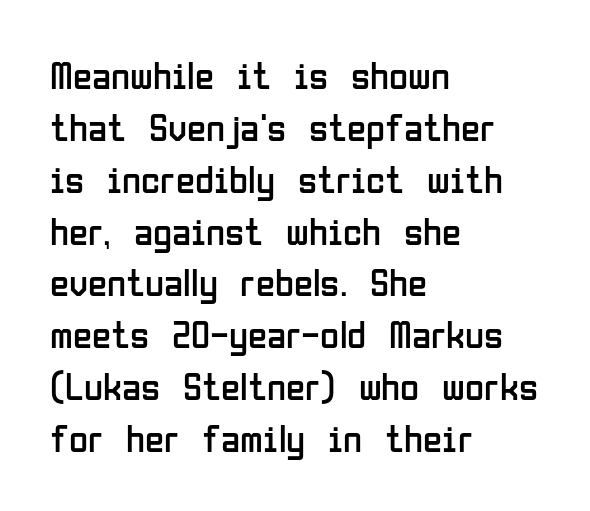
Default kerning and tracking; the words read as compact shapes. Descenders hang freely into open space. Posture: vertical. Left-aligned paragraph, ragged on the right. Regarding leading, the lines here are spaced in the standard way.
